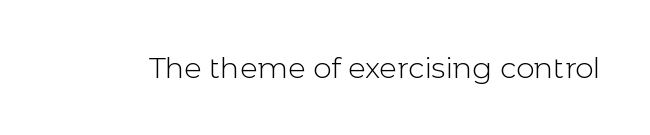
No extra tracking has been applied to these lines. This sample uses a sans-serif face. When letters stand straight like this, we call the style roman or upright. Only glyphs here, with clear space below each row. No chunkiness to these letters — they're not bold.
